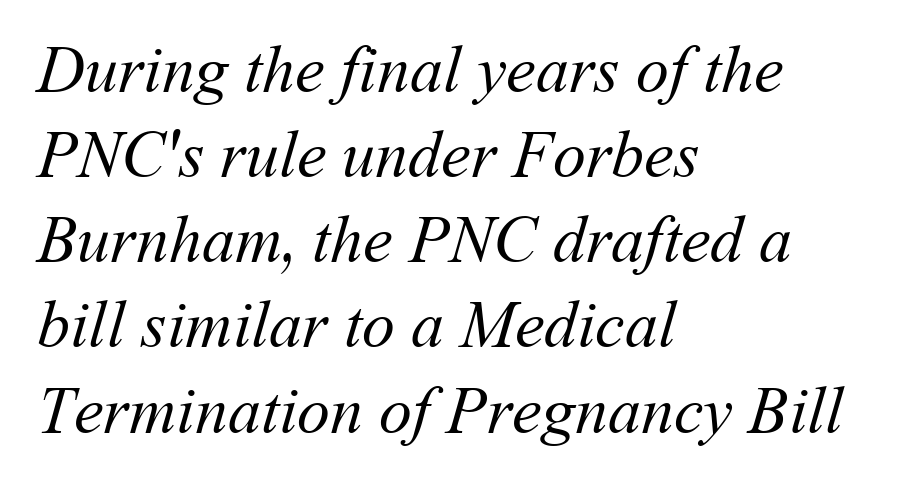
Q: Is the text bold? A: No.
Q: Is the text underlined? A: No.
Q: How is the paragraph aligned? A: Left-aligned.
Q: Is the spacing between letters normal or unusually wide? A: Normal.
Q: Is the spacing between lines tight, normal or loose? A: Normal.
Q: Width (condensed, normal, or wide)? A: Normal.
Q: Stroke contrast? A: Medium.
Q: x-height? A: Medium.
Q: Monospaced? A: No.
